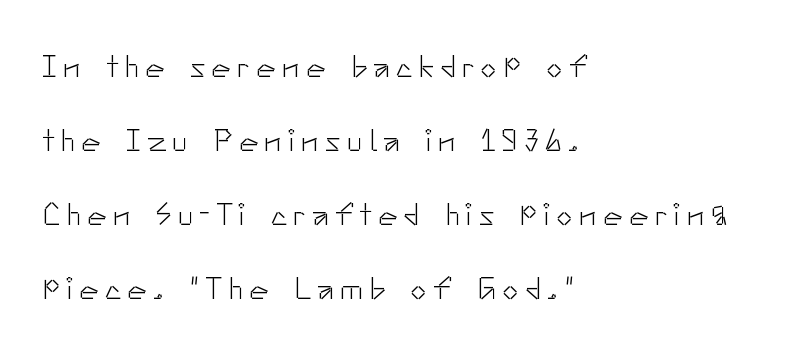
{"serif": "no", "italic": "no", "bold": "no", "weight": "light", "width": "normal", "stroke_contrast": "low", "x_height": "small", "monospaced": "no", "underline": "no", "align": "left", "line_spacing": "loose", "line_spacing_ratio": 2.31, "letter_spacing": "wide", "letter_spacing_em": 0.2, "glyph_px": 32}
